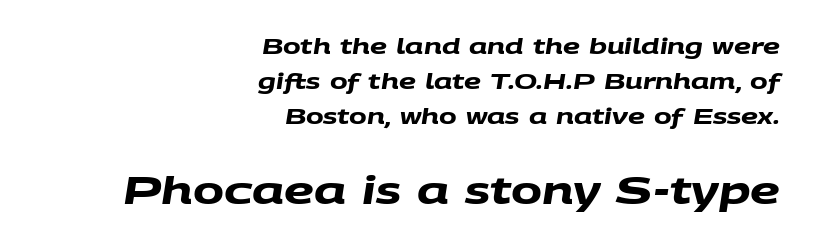
The area under the type is left untouched. The passage shown has conventional tracking throughout. In terms of leading, this rendering sits right in the middle. Note the varied advance widths — an 'i' is clearly narrower than an 'm'. Each letter's strokes conclude bluntly, with no projecting serifs. Which of the two is more prominent by size? The second, at the bottom.
